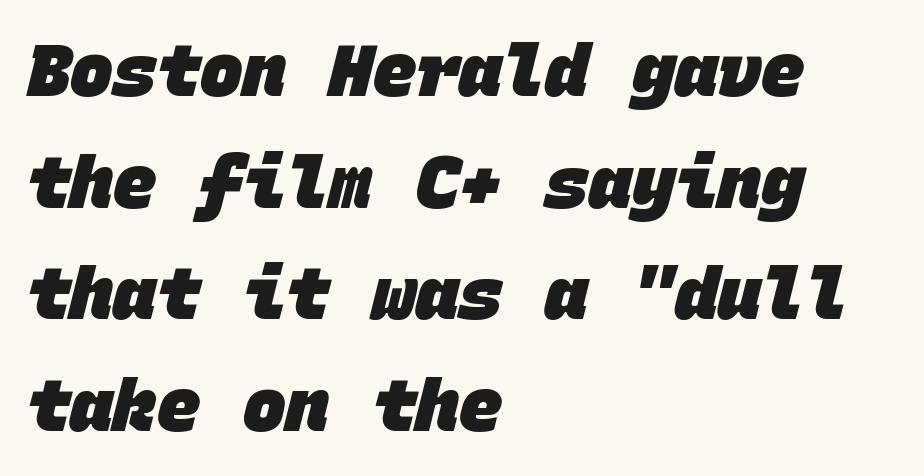
Q: Is the text bold? A: Yes.
Q: Is the typeface a serif or a sans-serif typeface? A: Sans-serif.
Q: Is the text underlined? A: No.
Q: How is the paragraph aligned? A: Left-aligned.
Q: Is the spacing between letters normal or unusually wide? A: Normal.
Q: Is the spacing between lines tight, normal or loose? A: Normal.
Q: Width (condensed, normal, or wide)? A: Normal.
Q: Stroke contrast? A: Low.
Q: x-height? A: Large.
Q: Monospaced? A: Yes.
